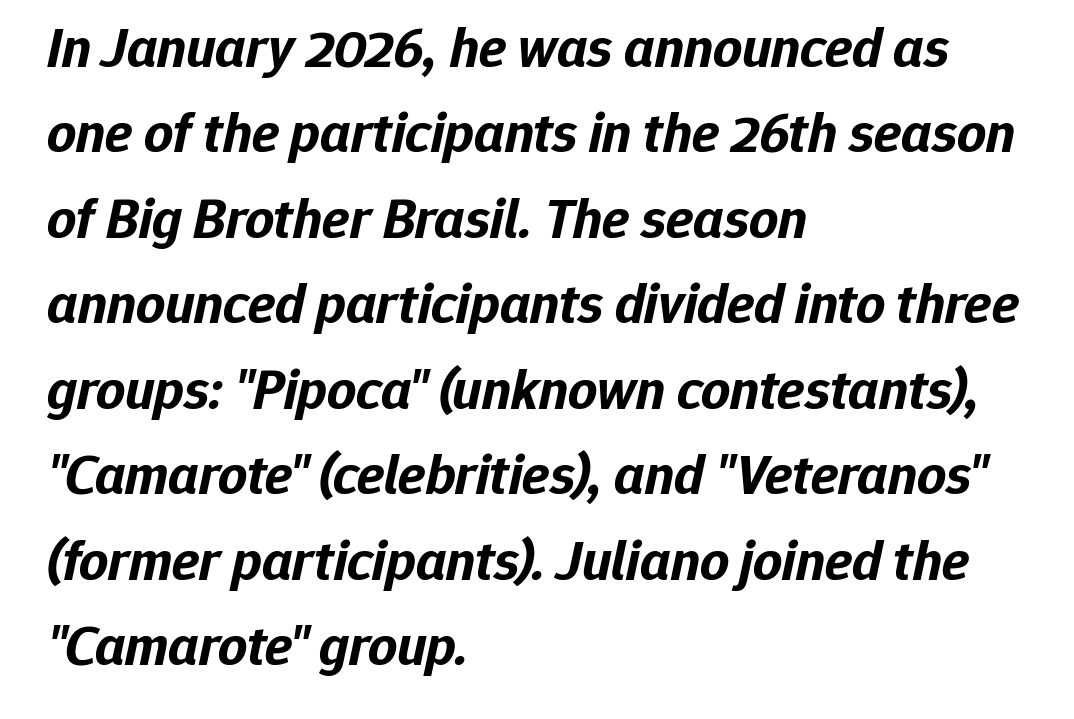
The image shows 57 px bold type, italic (leaning right); set left-aligned, normal line spacing (1.5x), normal letter spacing, not underlined; low stroke contrast and a medium x-height.
